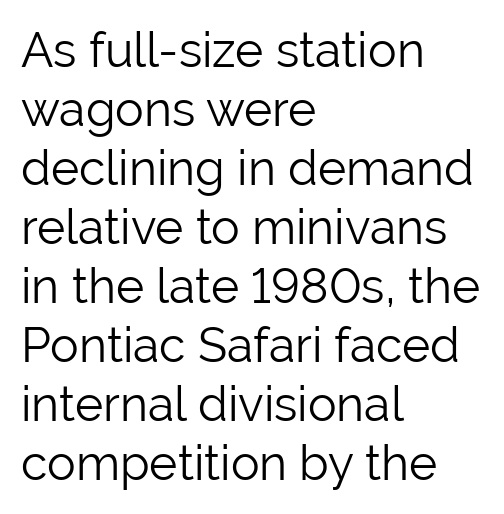
Q: Is the text bold? A: No.
Q: Is the text italic (slanted)? A: No, it is upright.
Q: Is the typeface a serif or a sans-serif typeface? A: Sans-serif.
Q: Is the text underlined? A: No.
Q: How is the paragraph aligned? A: Left-aligned.
Q: Is the spacing between letters normal or unusually wide? A: Normal.
Q: Width (condensed, normal, or wide)? A: Normal.
Q: Stroke contrast? A: Low.
Q: x-height? A: Medium.
Q: Monospaced? A: No.
